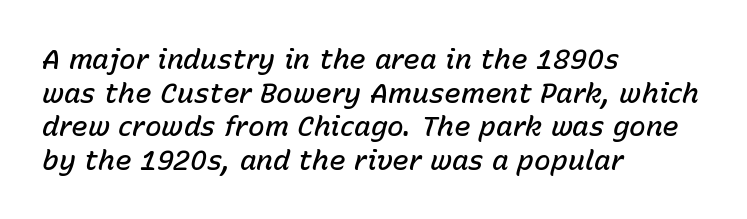
Q: Is the text bold? A: Semi-bold.
Q: Is the text italic (slanted)? A: Yes, it leans right by about 15 degrees.
Q: Is the text underlined? A: No.
Q: How is the paragraph aligned? A: Left-aligned.
Q: Is the spacing between letters normal or unusually wide? A: Normal.
Q: Width (condensed, normal, or wide)? A: Normal.
Q: Stroke contrast? A: Low.
Q: x-height? A: Medium.
Q: Monospaced? A: No.
